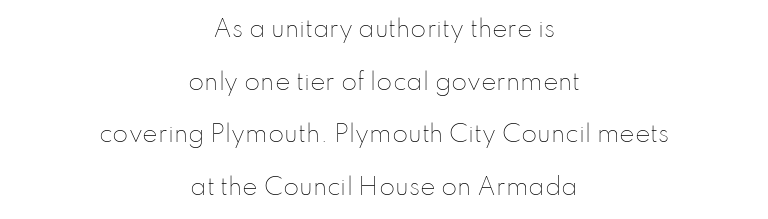
The image shows 23 px text type, upright; set centered, loose line spacing (2.29x), normal letter spacing, not underlined.
